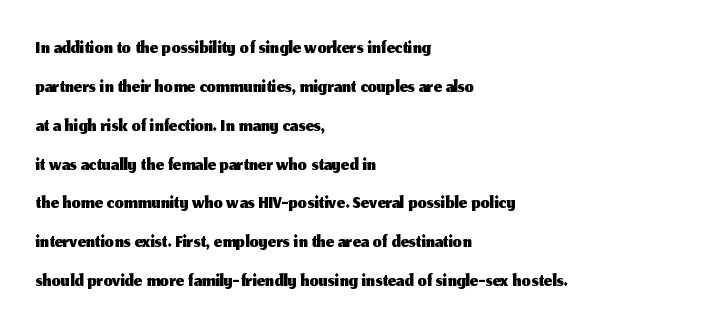
{"serif": "no", "italic": "no", "width": "normal", "stroke_contrast": "medium", "x_height": "medium", "monospaced": "no", "underline": "no", "align": "left", "line_spacing": "normal", "line_spacing_ratio": 1.34, "letter_spacing": "normal", "letter_spacing_em": 0.0, "glyph_px": 29}
